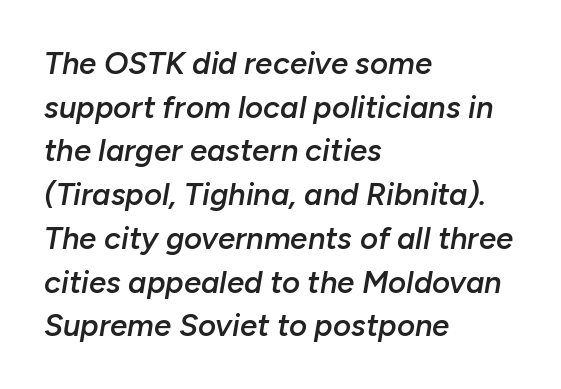
The image shows 31 px semibold type, italic (leaning right); set left-aligned, normal line spacing (1.41x), normal letter spacing, not underlined; low stroke contrast and a medium x-height.
